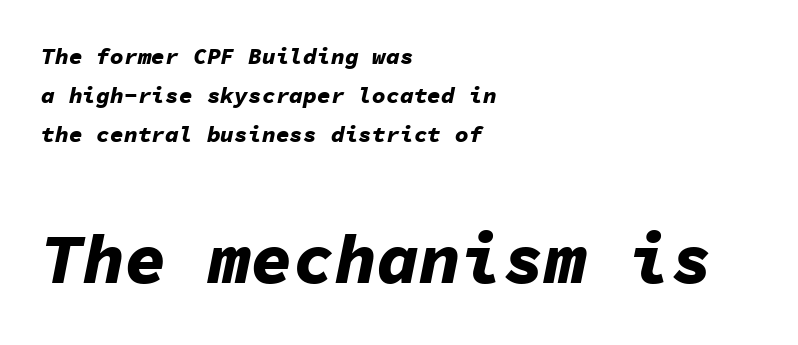
{"italic": "yes", "lean": "right", "slant_degrees": 11, "bold": "yes", "weight": "bold", "width": "normal", "stroke_contrast": "low", "x_height": "medium", "monospaced": "yes", "underline": "no", "align": "left", "line_spacing": "normal", "line_spacing_ratio": 1.7, "letter_spacing": "normal", "letter_spacing_em": 0.0, "larger_block": "second", "size_ratio": 3.04, "glyph_px": 70}
